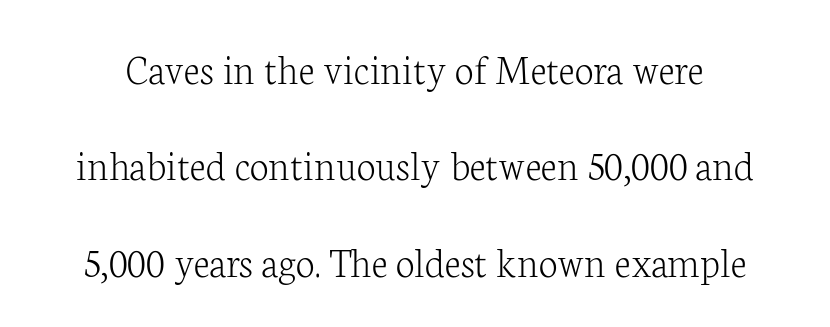
{"serif": "yes", "italic": "no", "bold": "no", "weight": "light", "width": "normal", "stroke_contrast": "low", "x_height": "medium", "monospaced": "no", "underline": "no", "line_spacing": "loose", "line_spacing_ratio": 2.24, "letter_spacing": "normal", "letter_spacing_em": 0.0, "glyph_px": 43}
